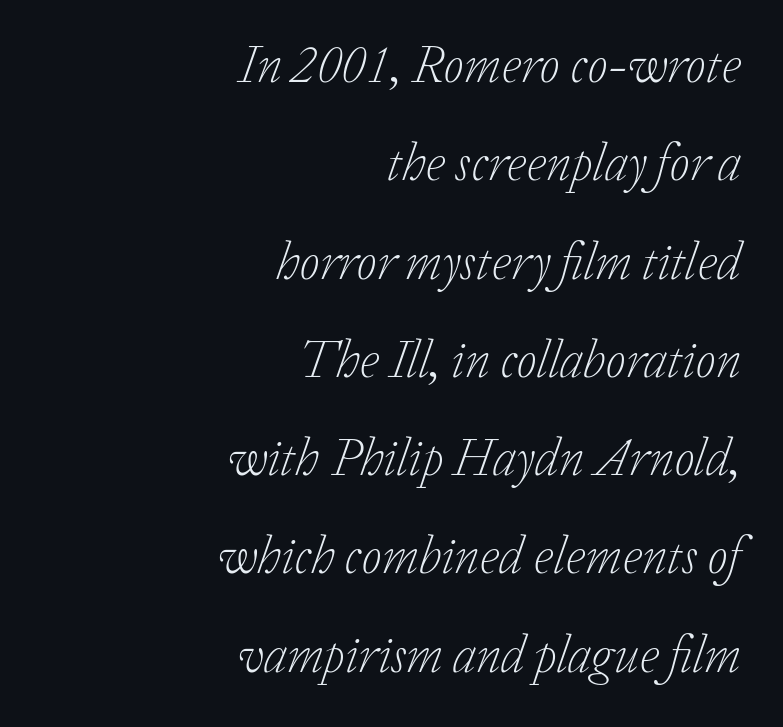
Q: Is the text bold? A: No.
Q: Is the text italic (slanted)? A: Yes, it leans right by about 20 degrees.
Q: Is the typeface a serif or a sans-serif typeface? A: Serif.
Q: Is the text underlined? A: No.
Q: How is the paragraph aligned? A: Right-aligned.
Q: Is the spacing between letters normal or unusually wide? A: Normal.
Q: Width (condensed, normal, or wide)? A: Normal.
Q: Stroke contrast? A: Low.
Q: x-height? A: Medium.
Q: Monospaced? A: No.
